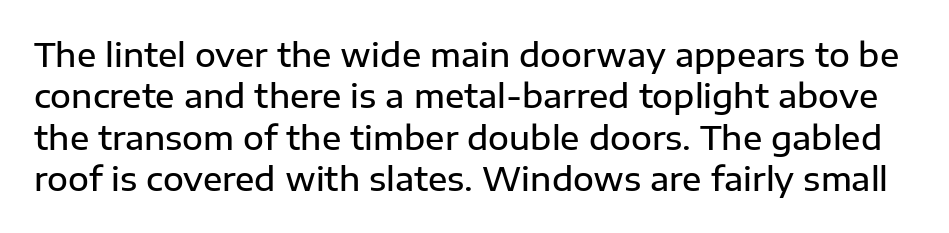
{"serif": "no", "italic": "no", "bold": "semi", "weight": "semibold", "width": "normal", "stroke_contrast": "low", "x_height": "medium", "monospaced": "no", "underline": "no", "line_spacing": "normal", "line_spacing_ratio": 1.29, "letter_spacing": "normal", "letter_spacing_em": 0.0, "glyph_px": 32}
